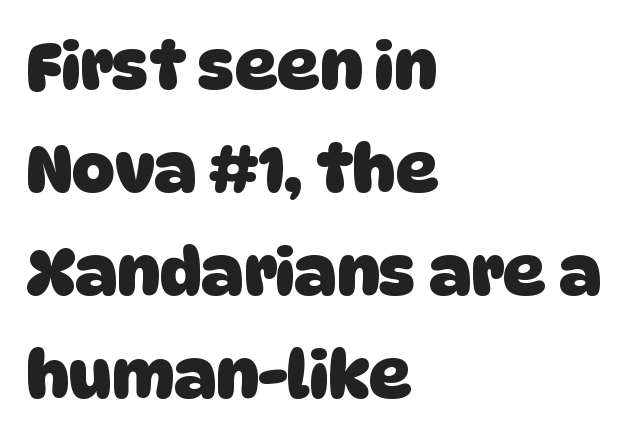
Q: Is the text bold? A: Yes.
Q: Is the typeface a serif or a sans-serif typeface? A: Sans-serif.
Q: Is the text underlined? A: No.
Q: How is the paragraph aligned? A: Left-aligned.
Q: Is the spacing between letters normal or unusually wide? A: Normal.
Q: Is the spacing between lines tight, normal or loose? A: Normal.
Q: Width (condensed, normal, or wide)? A: Normal.
Q: Stroke contrast? A: Low.
Q: x-height? A: Large.
Q: Monospaced? A: No.
